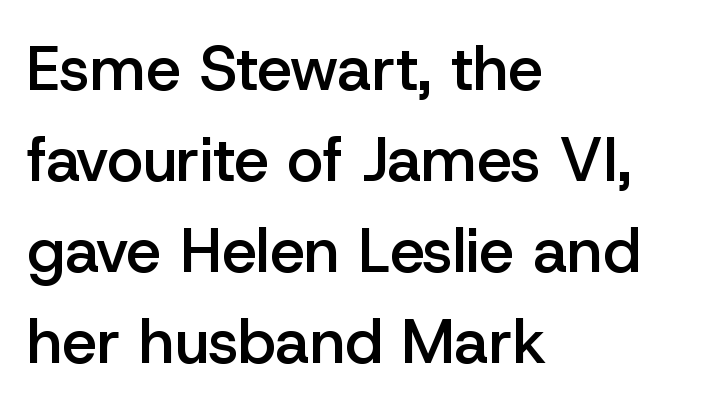
{"serif": "no", "italic": "no", "bold": "semi", "weight": "semibold", "width": "normal", "stroke_contrast": "low", "x_height": "medium", "monospaced": "no", "underline": "no", "align": "left", "line_spacing": "normal", "line_spacing_ratio": 1.47, "letter_spacing": "normal", "letter_spacing_em": 0.0, "glyph_px": 62}
